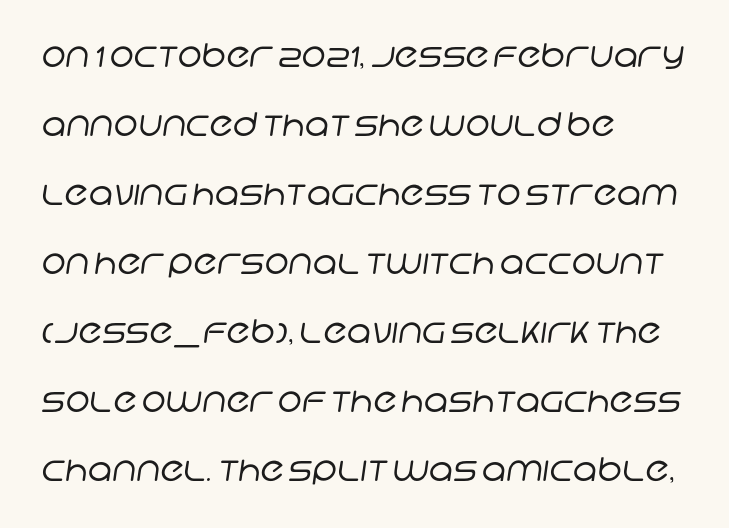
The image shows 33 px regular-weight sans-serif type; set left-aligned, loose line spacing (2.09x), normal letter spacing, not underlined; low stroke contrast and a large x-height.
